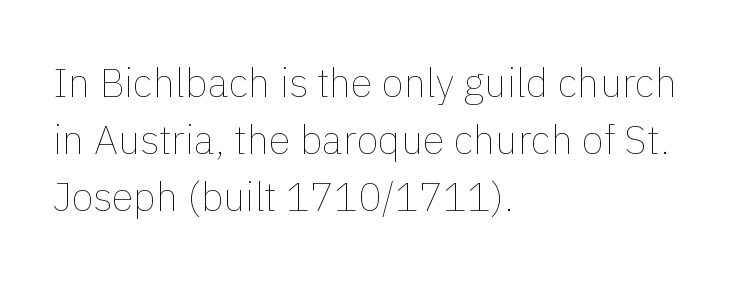
Q: Is the text bold? A: No.
Q: Is the text italic (slanted)? A: No, it is upright.
Q: Is the text underlined? A: No.
Q: How is the paragraph aligned? A: Left-aligned.
Q: Is the spacing between letters normal or unusually wide? A: Normal.
Q: Is the spacing between lines tight, normal or loose? A: Normal.
Q: Width (condensed, normal, or wide)? A: Normal.
Q: Stroke contrast? A: Low.
Q: x-height? A: Medium.
Q: Monospaced? A: No.
